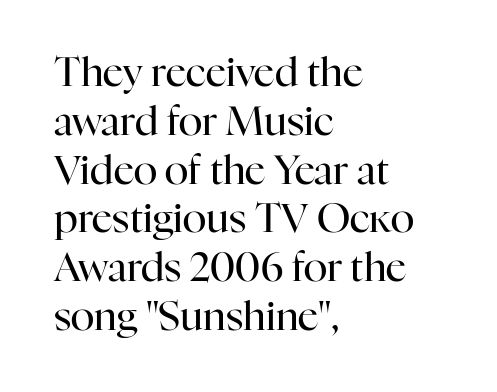
Q: Is the text bold? A: No.
Q: Is the text italic (slanted)? A: No, it is upright.
Q: Is the typeface a serif or a sans-serif typeface? A: Serif.
Q: Is the text underlined? A: No.
Q: How is the paragraph aligned? A: Left-aligned.
Q: Is the spacing between letters normal or unusually wide? A: Normal.
Q: Width (condensed, normal, or wide)? A: Normal.
Q: Stroke contrast? A: High.
Q: x-height? A: Medium.
Q: Monospaced? A: No.
